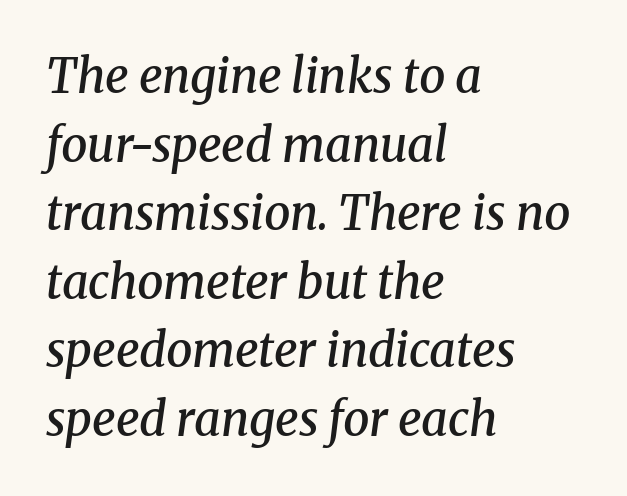
Each letter keeps its own natural width here, so spacing adapts to shape. In terms of posture, this sample is oblique. Bare-footed words on every line. Vertical spacing — default. The designer went with a serif here, giving each stem small feet. Compared with a centered layout, this one pins lines to the left instead.
